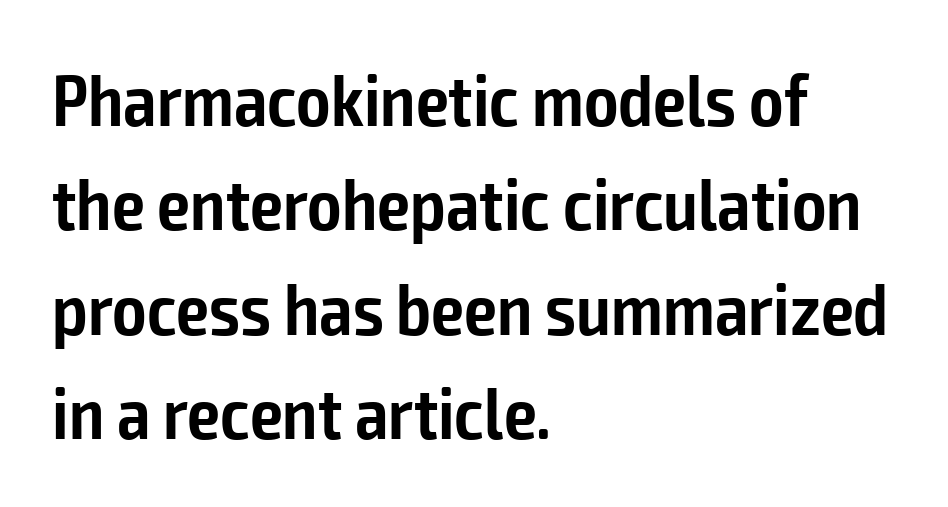
{"serif": "no", "italic": "no", "bold": "semi", "weight": "semibold", "width": "condensed", "stroke_contrast": "low", "x_height": "medium", "monospaced": "no", "underline": "no", "align": "left", "line_spacing": "normal", "line_spacing_ratio": 1.43, "letter_spacing": "normal", "letter_spacing_em": 0.0, "glyph_px": 73}
